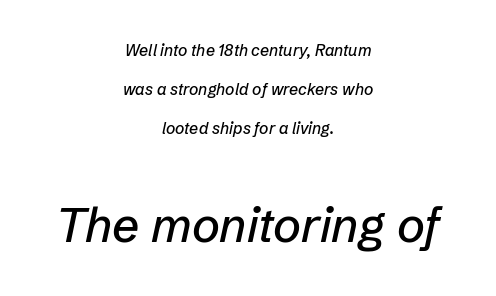
The passage shown leans; its letterforms are oblique. Regarding leading, the lines here are spaced well apart. Do the characters align in a grid? No, the font is proportional. Does the copy run flush right? No — it is centered line by line. The gap between lines stays unmarked.
